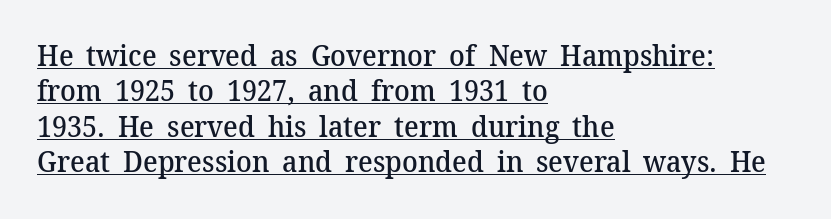
The image shows 29 px semibold serif type, upright; set left-aligned, line spacing 1.22x, normal letter spacing, underlined; medium stroke contrast and a medium x-height.
